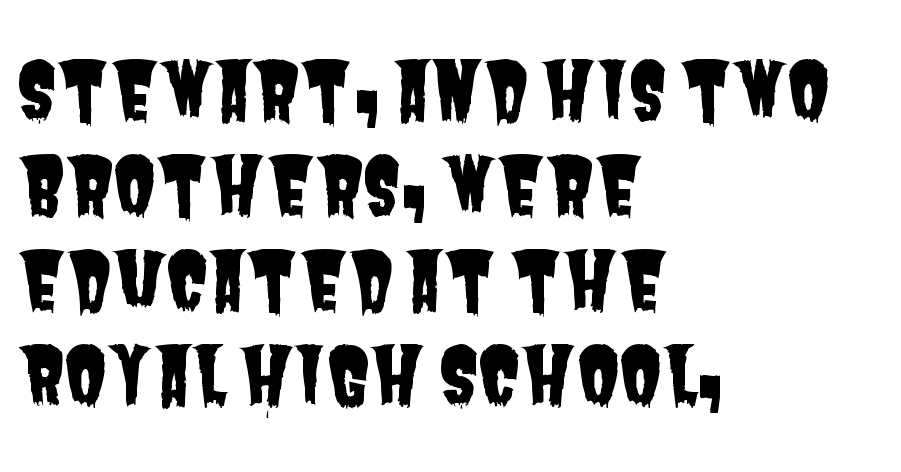
{"serif": "no", "width": "condensed", "stroke_contrast": "low", "x_height": "large", "monospaced": "no", "underline": "no", "align": "left", "line_spacing_ratio": 1.22, "letter_spacing": "normal", "letter_spacing_em": 0.0, "glyph_px": 78}
